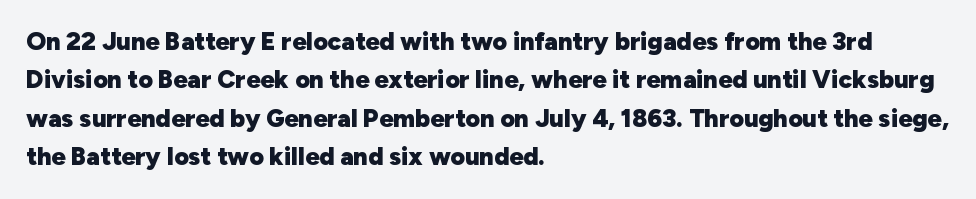
The image shows 25 px bold type, upright; set left-aligned, normal line spacing (1.54x), normal letter spacing, not underlined.
